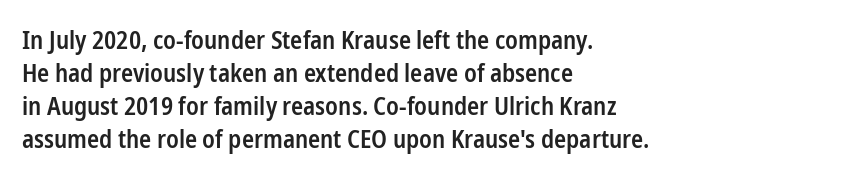
Is the letter spacing exaggerated? No — it looks like the ordinary default. The text block is weighted toward the left margin, trailing off unevenly rightward. Anything drawn beneath the words? Only blank space. The passage shown stacks its lines at a standard gap.
